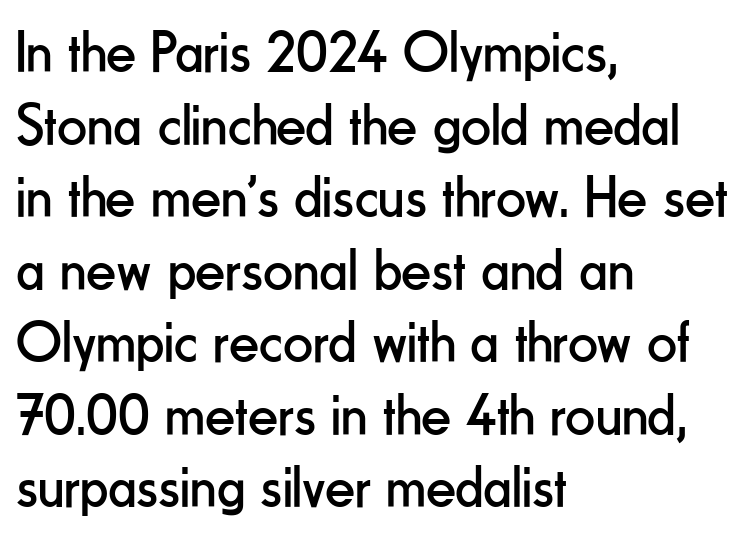
{"serif": "no", "italic": "no", "bold": "no", "weight": "regular", "width": "condensed", "stroke_contrast": "low", "x_height": "small", "monospaced": "no", "underline": "no", "align": "left", "line_spacing_ratio": 1.23, "letter_spacing": "normal", "letter_spacing_em": 0.0, "glyph_px": 59}
